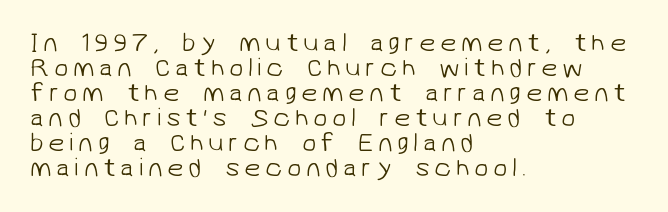
Q: Is the text bold? A: No.
Q: Is the text underlined? A: No.
Q: How is the paragraph aligned? A: Left-aligned.
Q: Is the spacing between lines tight, normal or loose? A: Tight.
